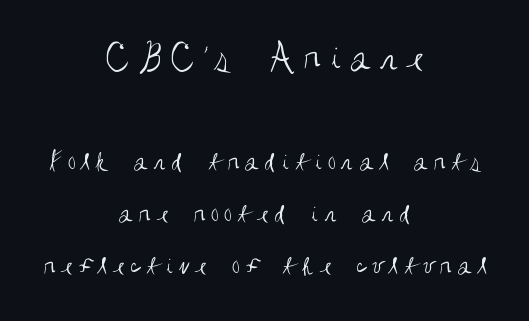
Weight: in the light-to-regular range. Proportional: the letters do not fall into vertical columns. The passage shown stacks its lines with a broad gap. Visually the block forms a symmetrical silhouette, jagged on both flanks.
